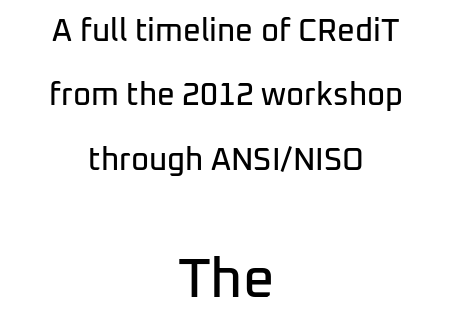
{"serif": "no", "italic": "no", "width": "normal", "stroke_contrast": "low", "x_height": "medium", "monospaced": "no", "underline": "no", "align": "center", "line_spacing": "loose", "line_spacing_ratio": 2.08, "letter_spacing": "normal", "letter_spacing_em": 0.0, "larger_block": "second", "size_ratio": 1.77, "glyph_px": 55}
